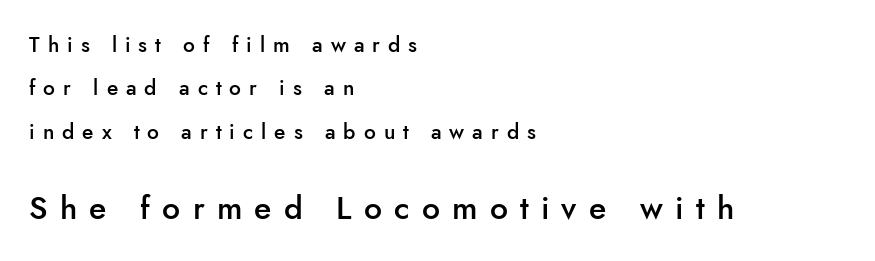
{"serif": "no", "italic": "no", "bold": "semi", "weight": "semibold", "width": "normal", "stroke_contrast": "low", "x_height": "small", "monospaced": "no", "underline": "no", "align": "left", "line_spacing": "loose", "line_spacing_ratio": 2.06, "letter_spacing": "wide", "letter_spacing_em": 0.38, "larger_block": "second", "size_ratio": 1.52, "glyph_px": 32}
